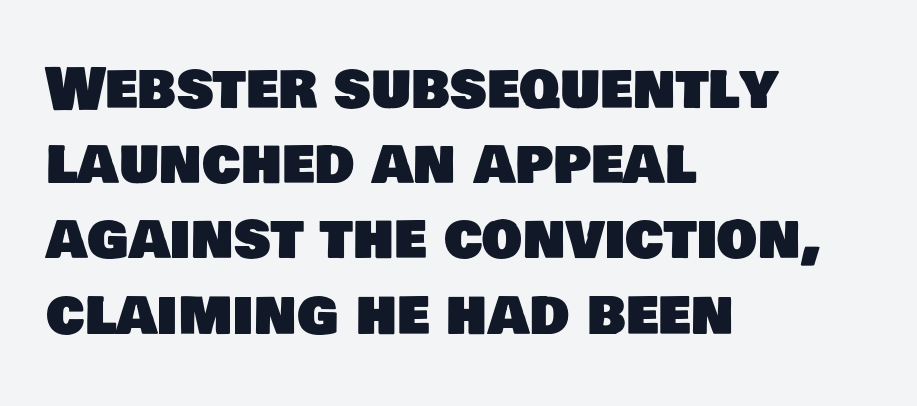
The image shows 57 px sans-serif type; set left-aligned, normal line spacing (1.32x), normal letter spacing, not underlined; low stroke contrast and a large x-height.
